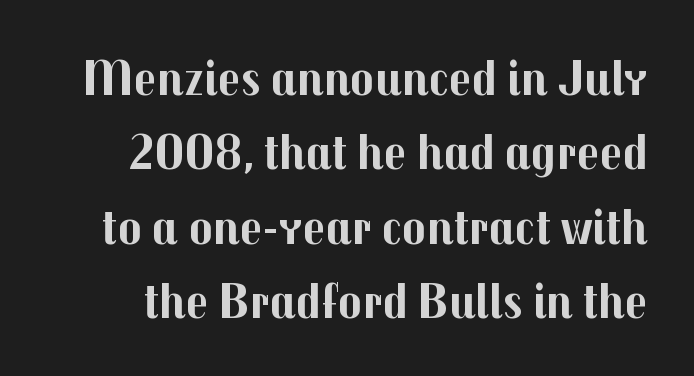
Q: Is the text bold? A: Yes.
Q: Is the text italic (slanted)? A: No, it is upright.
Q: Is the typeface a serif or a sans-serif typeface? A: Sans-serif.
Q: Is the text underlined? A: No.
Q: Is the spacing between letters normal or unusually wide? A: Normal.
Q: Is the spacing between lines tight, normal or loose? A: Normal.
Q: Width (condensed, normal, or wide)? A: Normal.
Q: Stroke contrast? A: Medium.
Q: x-height? A: Medium.
Q: Monospaced? A: No.
